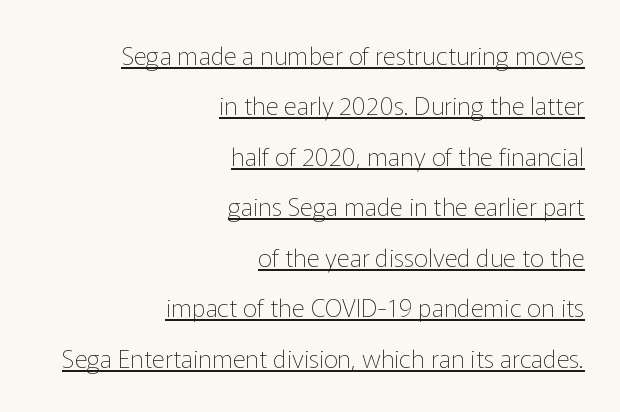
{"italic": "no", "bold": "no", "underline": "yes", "align": "right", "line_spacing": "loose", "line_spacing_ratio": 2.02, "letter_spacing": "normal", "letter_spacing_em": 0.0, "glyph_px": 25}
